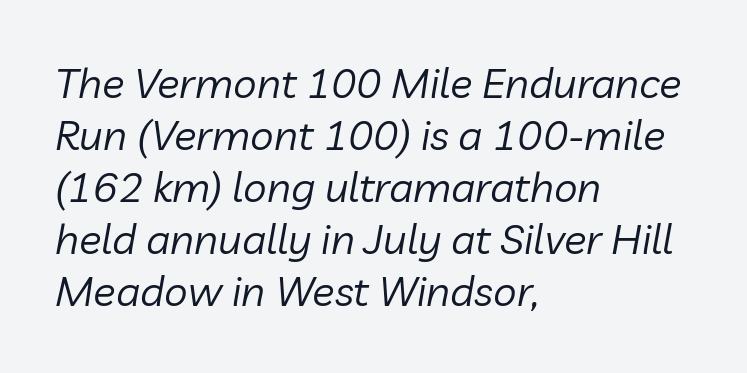
Q: Is the text bold? A: No.
Q: Is the text italic (slanted)? A: Yes, it leans right by about 10 degrees.
Q: Is the text underlined? A: No.
Q: How is the paragraph aligned? A: Left-aligned.
Q: Is the spacing between letters normal or unusually wide? A: Normal.
Q: Width (condensed, normal, or wide)? A: Normal.
Q: Stroke contrast? A: Low.
Q: x-height? A: Medium.
Q: Monospaced? A: No.
